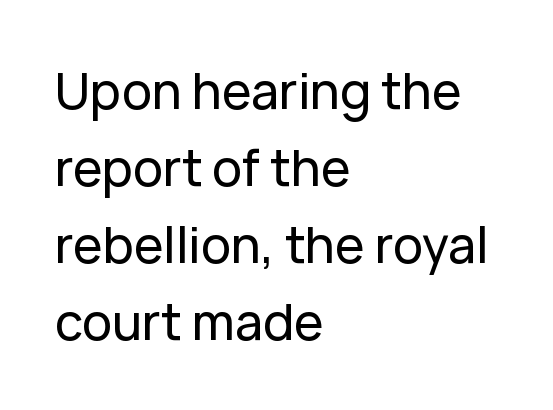
Upright lettering throughout. The rendering uses natural spacing where letterforms have individual widths. Does the copy run flush right? No — it runs flush left. How are the letters spaced? Ordinarily, with no added tracking. The face used here is a sans, in the tradition of grotesques and geometrics.
